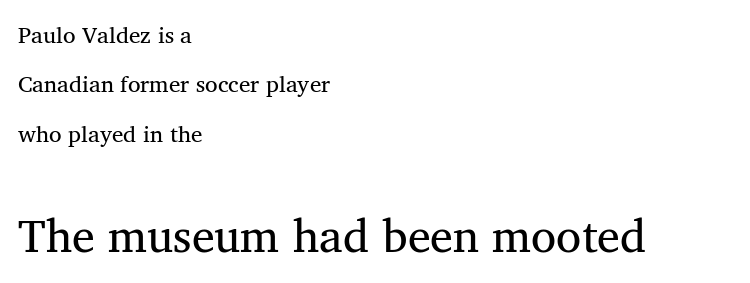
The passage shown is typed in a proportional face where columns would drift. Upright lettering throughout. Here the second block reads like a headline and the first like body copy. Rows of type keep a wide berth in the vertical direction.
